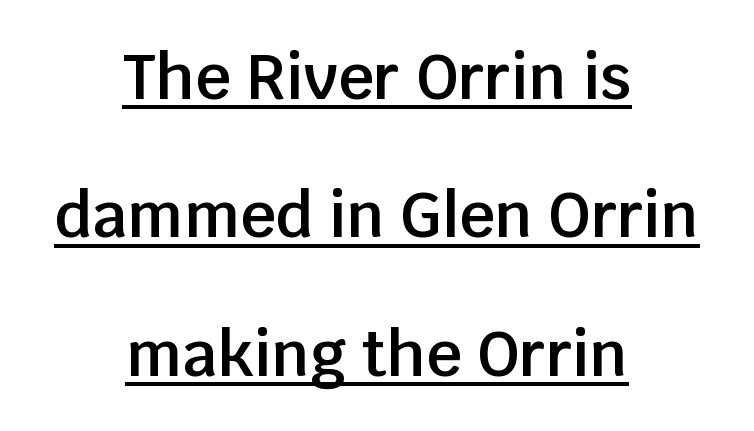
Q: Is the text bold? A: Semi-bold.
Q: Is the text italic (slanted)? A: No, it is upright.
Q: Is the typeface a serif or a sans-serif typeface? A: Sans-serif.
Q: Is the text underlined? A: Yes.
Q: How is the paragraph aligned? A: Centered.
Q: Is the spacing between letters normal or unusually wide? A: Normal.
Q: Is the spacing between lines tight, normal or loose? A: Loose.
Q: Width (condensed, normal, or wide)? A: Normal.
Q: Stroke contrast? A: Low.
Q: x-height? A: Large.
Q: Monospaced? A: No.
